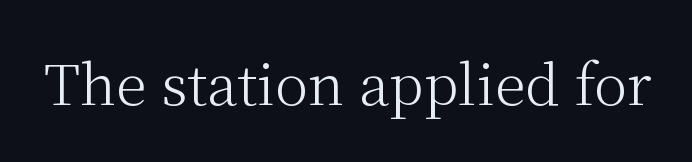
Q: Is the text bold? A: No.
Q: Is the text italic (slanted)? A: No, it is upright.
Q: Is the typeface a serif or a sans-serif typeface? A: Serif.
Q: Is the text underlined? A: No.
Q: Is the spacing between letters normal or unusually wide? A: Normal.
Q: Width (condensed, normal, or wide)? A: Normal.
Q: Stroke contrast? A: Medium.
Q: x-height? A: Medium.
Q: Monospaced? A: No.
